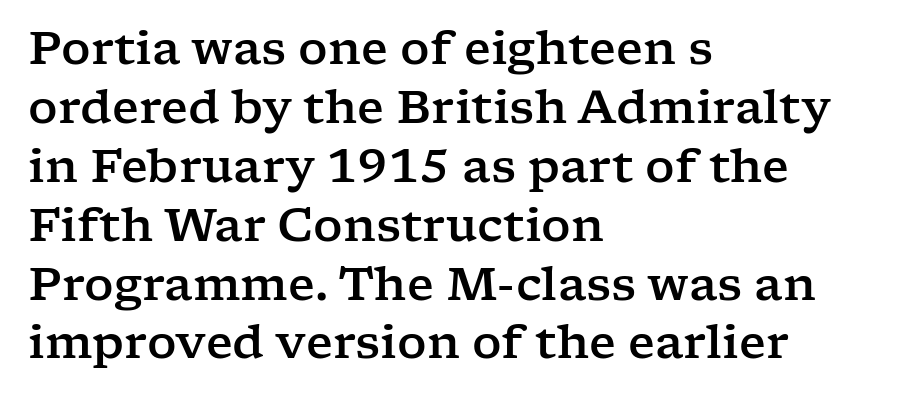
Q: Is the text italic (slanted)? A: No, it is upright.
Q: Is the typeface a serif or a sans-serif typeface? A: Serif.
Q: Is the text underlined? A: No.
Q: How is the paragraph aligned? A: Left-aligned.
Q: Is the spacing between letters normal or unusually wide? A: Normal.
Q: Is the spacing between lines tight, normal or loose? A: Normal.
Q: Width (condensed, normal, or wide)? A: Wide.
Q: Stroke contrast? A: Low.
Q: x-height? A: Medium.
Q: Monospaced? A: No.
